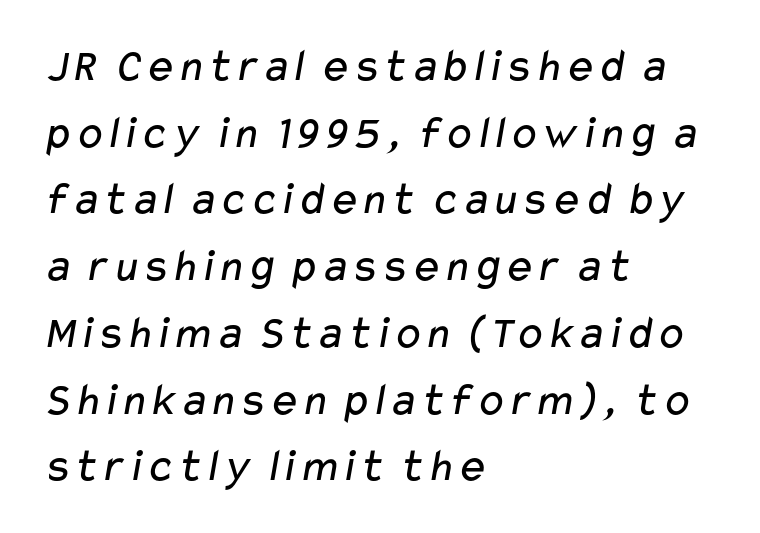
Nobody touched the tracking dial on this one. Line spacing here is normal. Grotesque or geometric, the face here clearly has no serifs. Teacher's note: observe the even left margin — that is flush-left alignment. Is the type heavy? It reads as light-to-regular instead.
